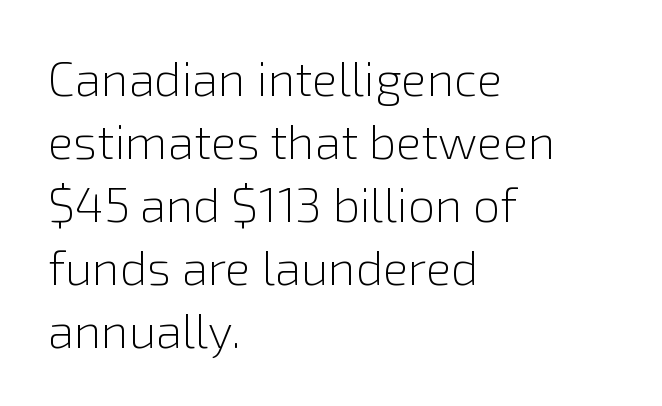
Does the copy run flush right? No — it runs flush left. Character widths vary here, with narrow letters taking less room than wide ones. A light-to-regular cut is what we see here. Honestly, the row spacing looks completely unremarkable. Is the letter spacing exaggerated? No — it looks like the ordinary default.
